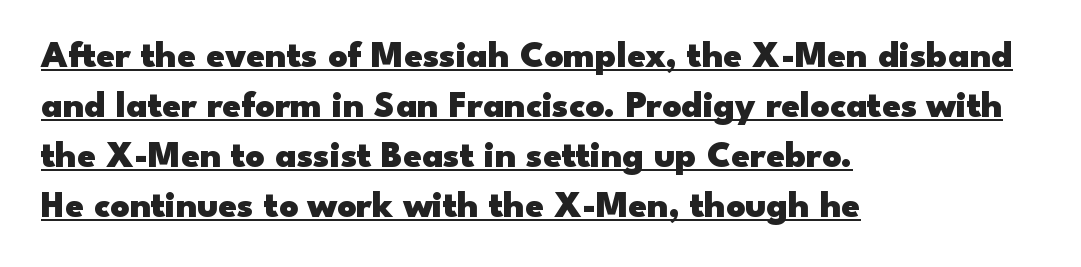
{"serif": "no", "italic": "no", "bold": "yes", "weight": "heavy", "width": "wide", "stroke_contrast": "low", "x_height": "small", "monospaced": "no", "underline": "yes", "align": "left", "line_spacing": "normal", "line_spacing_ratio": 1.35, "letter_spacing": "normal", "letter_spacing_em": 0.0, "glyph_px": 37}
